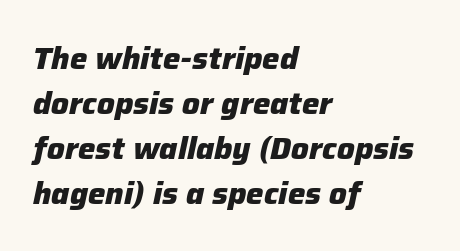
{"italic": "yes", "lean": "right", "slant_degrees": 12, "bold": "yes", "weight": "heavy", "width": "normal", "stroke_contrast": "low", "x_height": "medium", "monospaced": "no", "underline": "no", "align": "left", "line_spacing": "normal", "line_spacing_ratio": 1.45, "letter_spacing": "normal", "letter_spacing_em": 0.0, "glyph_px": 31}
